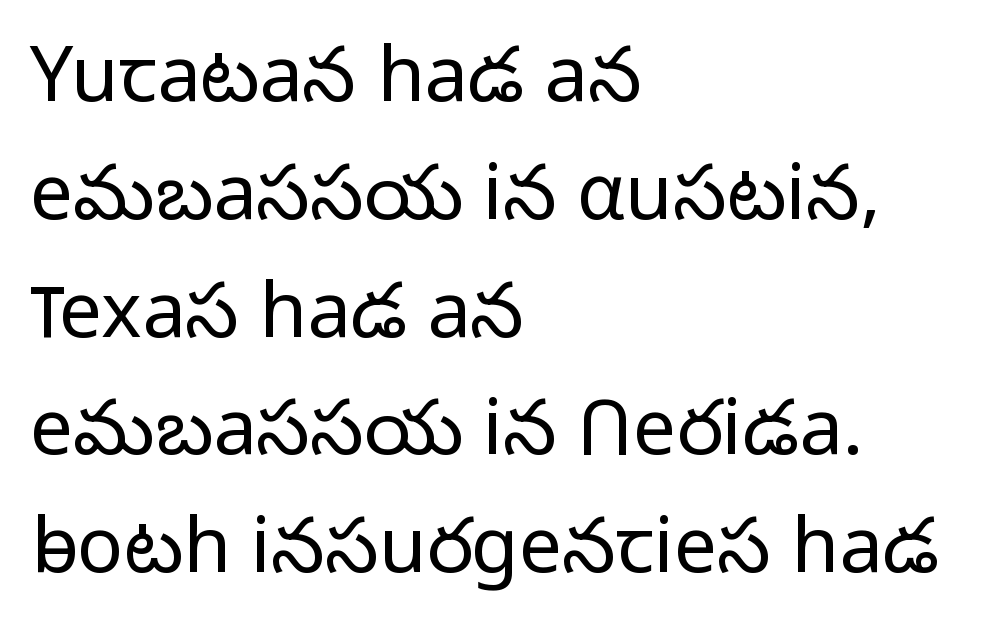
Q: Is the text bold? A: No.
Q: Is the text italic (slanted)? A: No, it is upright.
Q: Is the typeface a serif or a sans-serif typeface? A: Sans-serif.
Q: Is the text underlined? A: No.
Q: How is the paragraph aligned? A: Left-aligned.
Q: Is the spacing between letters normal or unusually wide? A: Normal.
Q: Is the spacing between lines tight, normal or loose? A: Normal.
Q: Width (condensed, normal, or wide)? A: Normal.
Q: Stroke contrast? A: Low.
Q: x-height? A: Medium.
Q: Monospaced? A: No.
